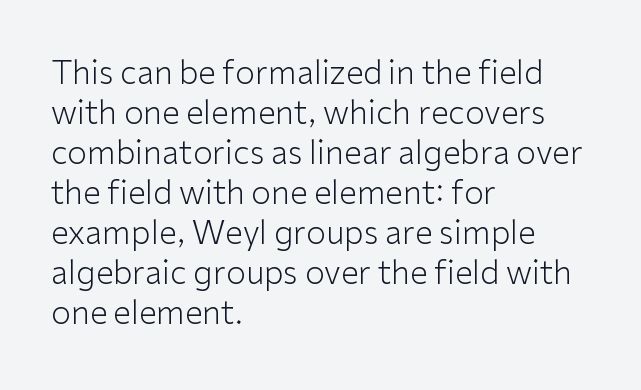
The image shows 32 px light sans-serif type, upright; set left-aligned, normal line spacing (1.25x), normal letter spacing, not underlined; low stroke contrast and a medium x-height.
